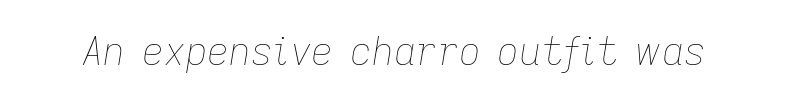
{"italic": "yes", "lean": "right", "slant_degrees": 9, "bold": "no", "weight": "thin", "width": "normal", "stroke_contrast": "low", "x_height": "medium", "monospaced": "no", "underline": "no", "letter_spacing": "normal", "letter_spacing_em": 0.0, "glyph_px": 38}
